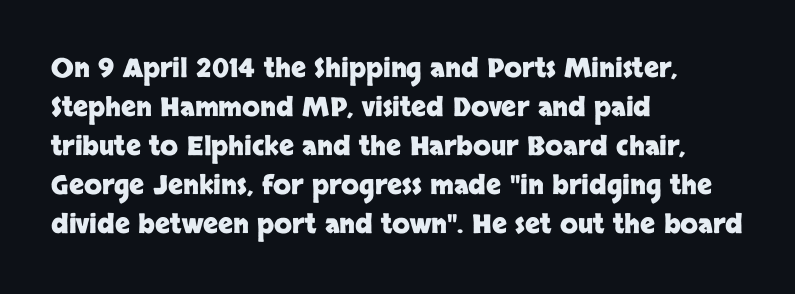
The image shows 26 px bold type, upright; set left-aligned, normal line spacing (1.5x), normal letter spacing, not underlined.
